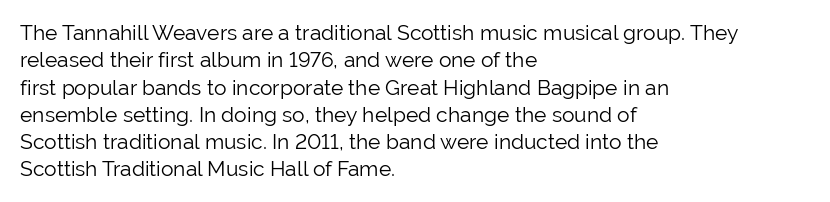
{"italic": "no", "bold": "no", "underline": "no", "align": "left", "line_spacing": "normal", "line_spacing_ratio": 1.3, "letter_spacing": "normal", "letter_spacing_em": 0.0, "glyph_px": 21}
